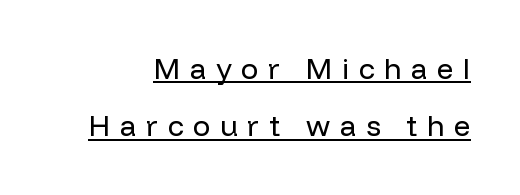
{"serif": "no", "italic": "no", "bold": "no", "weight": "regular", "width": "normal", "stroke_contrast": "low", "x_height": "medium", "monospaced": "no", "underline": "yes", "line_spacing": "loose", "line_spacing_ratio": 1.98, "letter_spacing": "wide", "letter_spacing_em": 0.33, "glyph_px": 29}
